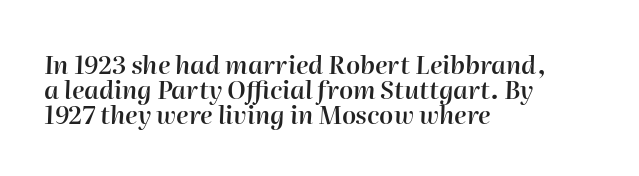
{"italic": "yes", "lean": "right", "slant_degrees": 2, "bold": "semi", "underline": "no", "align": "left", "line_spacing": "tight", "line_spacing_ratio": 1.0, "letter_spacing": "normal", "letter_spacing_em": 0.0, "glyph_px": 25}
